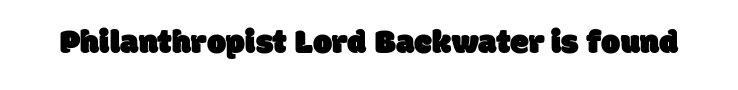
This sample uses a sans-serif face. Nothing unusual about the tracking: characters are spaced as the font intends. Check under the words: just untouched page. Each letter keeps its own natural width here, so spacing adapts to shape.
